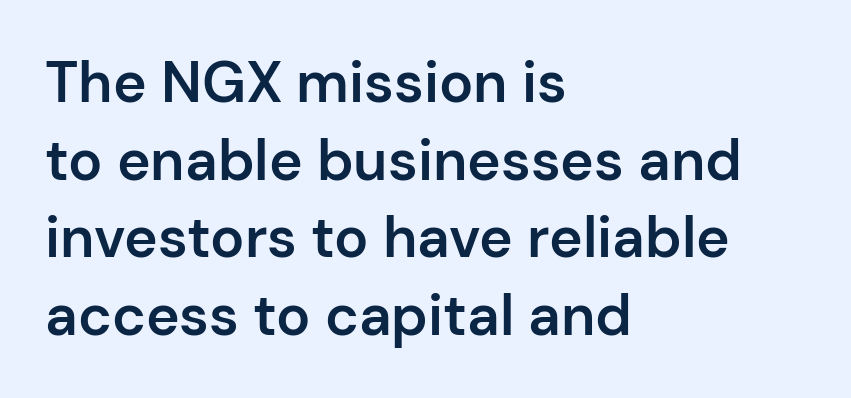
Q: Is the text bold? A: Semi-bold.
Q: Is the text italic (slanted)? A: No, it is upright.
Q: Is the typeface a serif or a sans-serif typeface? A: Sans-serif.
Q: Is the text underlined? A: No.
Q: How is the paragraph aligned? A: Left-aligned.
Q: Is the spacing between letters normal or unusually wide? A: Normal.
Q: Is the spacing between lines tight, normal or loose? A: Normal.
Q: Width (condensed, normal, or wide)? A: Normal.
Q: Stroke contrast? A: Low.
Q: x-height? A: Medium.
Q: Monospaced? A: No.
